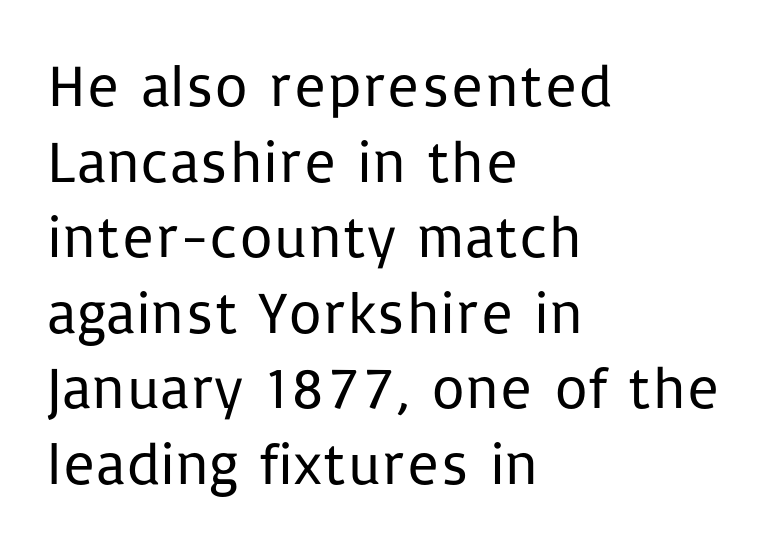
The image shows 59 px regular-weight sans-serif type, upright; set left-aligned, normal line spacing (1.28x), normal letter spacing, not underlined; low stroke contrast and a medium x-height.
